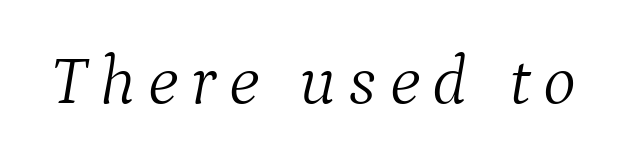
The image shows 70 px light serif type, italic (leaning right); set not underlined; medium stroke contrast and a medium x-height.
